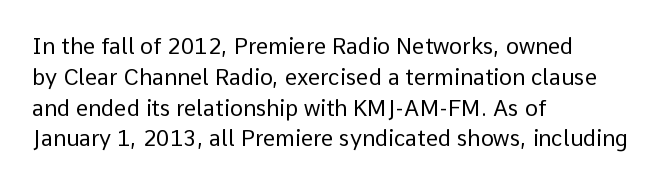
Summary of vertical rhythm: regular, with standard interline spacing. Short note: letters normally spaced. The font's upright variant was chosen for this text. Casual observation: everything's shoved over to the left.
